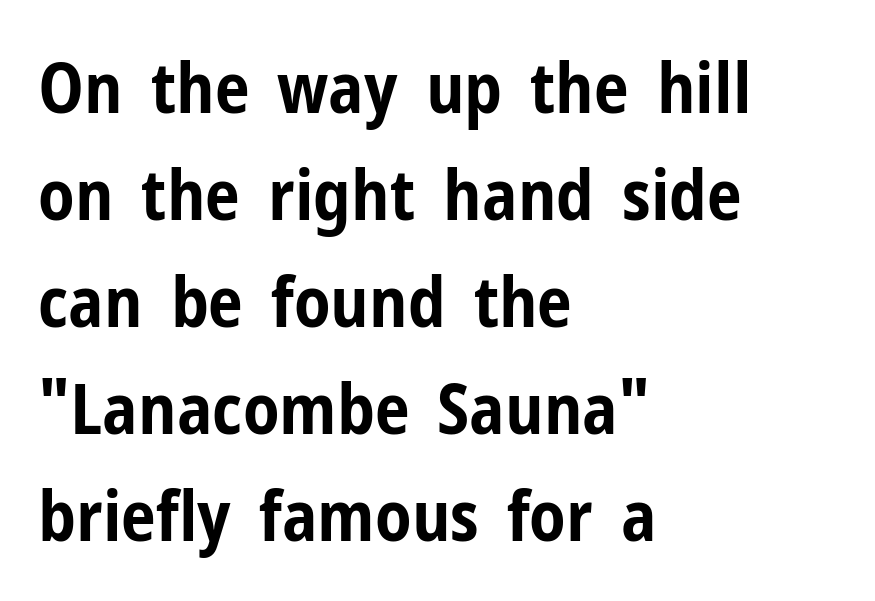
Beneath every word, the page is bare. A typesetter would label this face a sans. The lettering stays uniformly vertical, giving the passage a roman look. Caption: standard tracking, unaltered.
